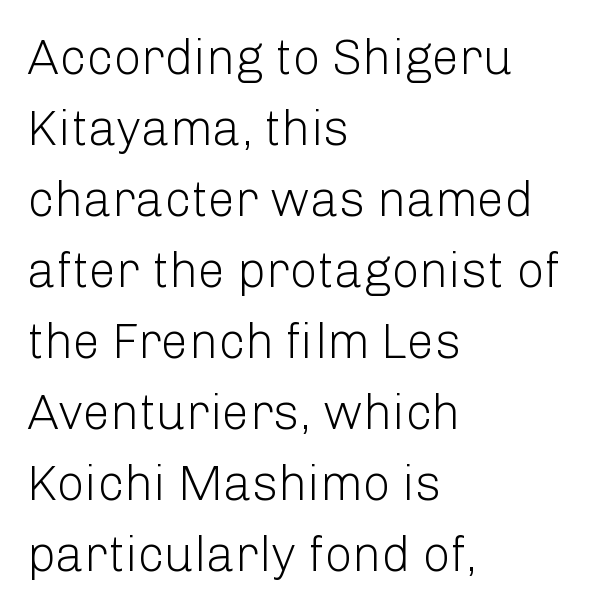
The image shows 49 px light sans-serif type, upright; set left-aligned, normal line spacing (1.45x), normal letter spacing, not underlined; low stroke contrast and a medium x-height.
